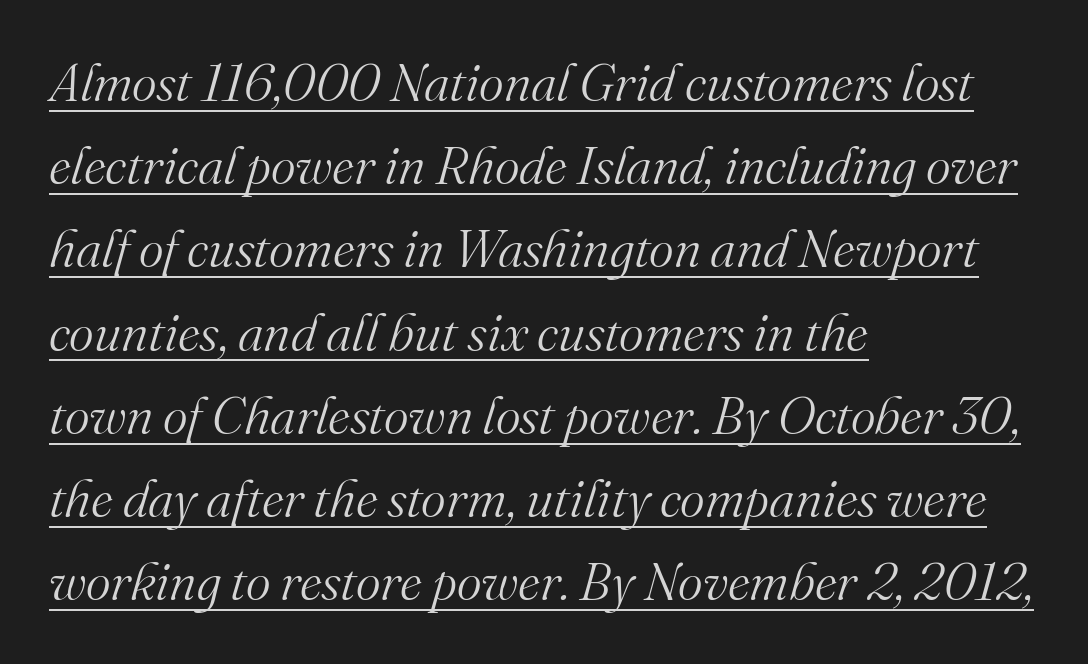
{"serif": "yes", "italic": "yes", "lean": "right", "slant_degrees": 16, "bold": "no", "weight": "light", "width": "normal", "stroke_contrast": "medium", "x_height": "small", "monospaced": "no", "underline": "yes", "align": "left", "line_spacing": "normal", "line_spacing_ratio": 1.57, "letter_spacing": "normal", "letter_spacing_em": 0.0, "glyph_px": 53}
